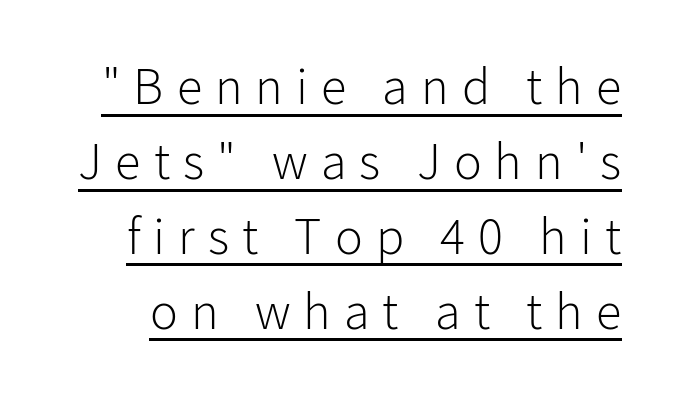
Q: Is the text bold? A: No.
Q: Is the text italic (slanted)? A: No, it is upright.
Q: Is the typeface a serif or a sans-serif typeface? A: Sans-serif.
Q: Is the text underlined? A: Yes.
Q: Is the spacing between letters normal or unusually wide? A: Unusually wide.
Q: Is the spacing between lines tight, normal or loose? A: Normal.
Q: Width (condensed, normal, or wide)? A: Normal.
Q: Stroke contrast? A: Low.
Q: x-height? A: Medium.
Q: Monospaced? A: No.
